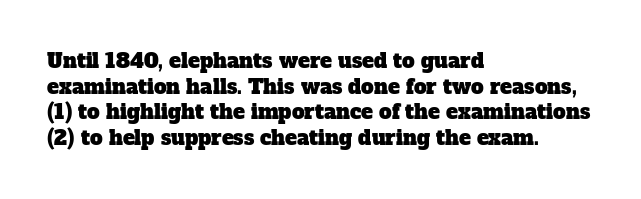
The image shows 20 px text type; set left-aligned, normal line spacing (1.28x), normal letter spacing, not underlined.
